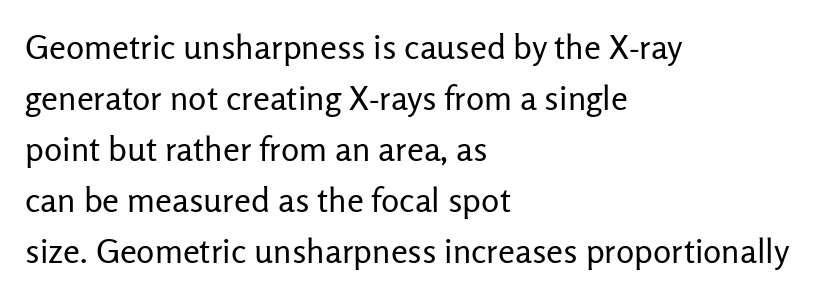
Grotesque or geometric, the face here clearly has no serifs. This is the regular roman posture of the typeface. The face used here is proportionally spaced, like ordinary book or web type. Inter-character spacing is left at the font's built-in metrics. Underlining? Definitely not there.
